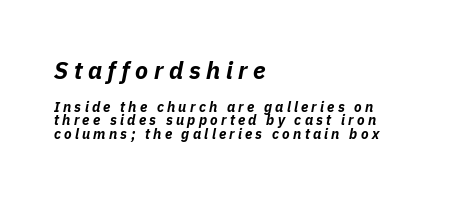
The ragged edge is on the right, which tells us the setting is flush left. Very little white space separates one row of letters from the next. Lines of text with bare space underneath. Inter-character spacing is expanded well beyond the font's built-in metrics.
